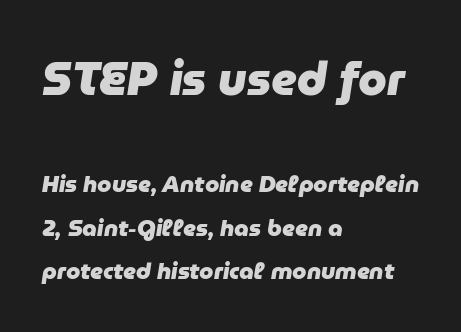
Standard letterfit; no display-style spreading of the glyphs. Is the type slanted? Yes — the strokes lean at a clear angle. Spacing verdict: proportional, widths tailored to each character. Visually the block forms a straight wall on the left and a jagged coastline on the right. Summary of weight: heavy, a full bold. Reading top to bottom, the characters get smaller at the block break.
